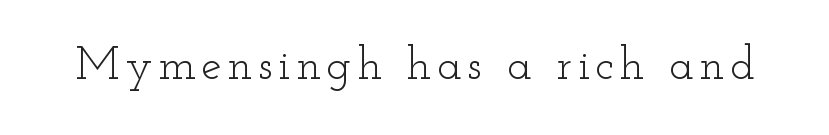
The image shows 46 px light, wide serif type, upright; set not underlined; low stroke contrast and a small x-height.
